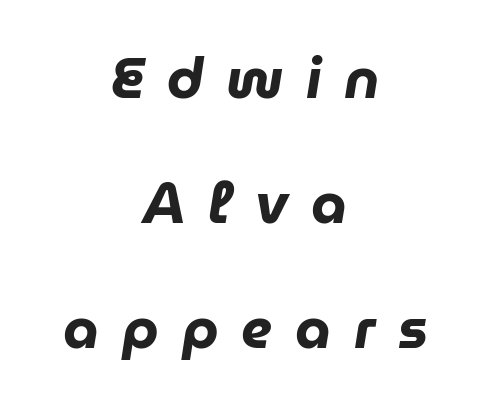
The image shows 57 px heavy type, italic (leaning right); set centered, loose line spacing (2.19x), unusually wide letter spacing (+0.4 em), not underlined; low stroke contrast and a medium x-height.
